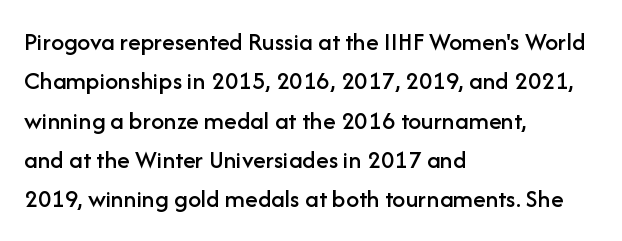
Q: Is the text italic (slanted)? A: No, it is upright.
Q: Is the text underlined? A: No.
Q: How is the paragraph aligned? A: Left-aligned.
Q: Is the spacing between letters normal or unusually wide? A: Normal.
Q: Is the spacing between lines tight, normal or loose? A: Normal.
